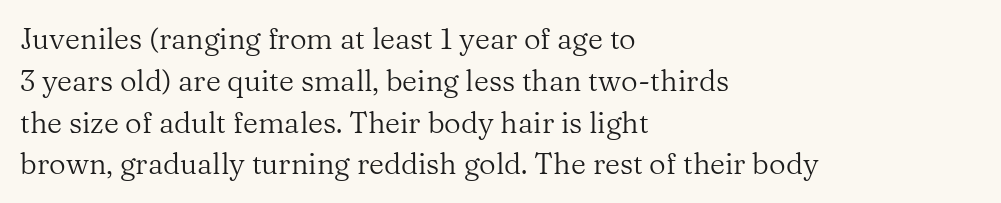
{"serif": "yes", "italic": "no", "bold": "no", "weight": "regular", "width": "normal", "stroke_contrast": "medium", "x_height": "medium", "monospaced": "no", "underline": "no", "align": "left", "line_spacing": "normal", "line_spacing_ratio": 1.44, "letter_spacing": "normal", "letter_spacing_em": 0.0, "glyph_px": 29}
